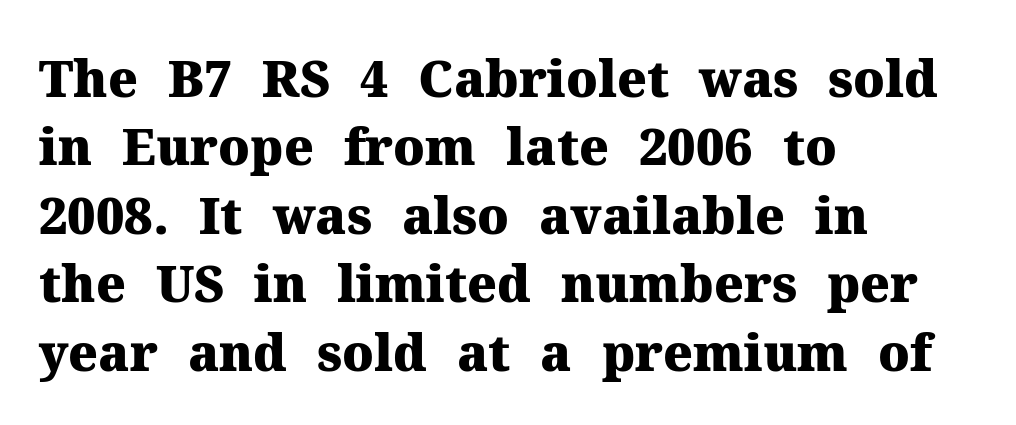
{"serif": "yes", "italic": "no", "bold": "yes", "weight": "heavy", "width": "normal", "stroke_contrast": "medium", "x_height": "medium", "monospaced": "no", "underline": "no", "align": "left", "line_spacing": "normal", "line_spacing_ratio": 1.37, "letter_spacing": "normal", "letter_spacing_em": 0.0, "glyph_px": 50}
